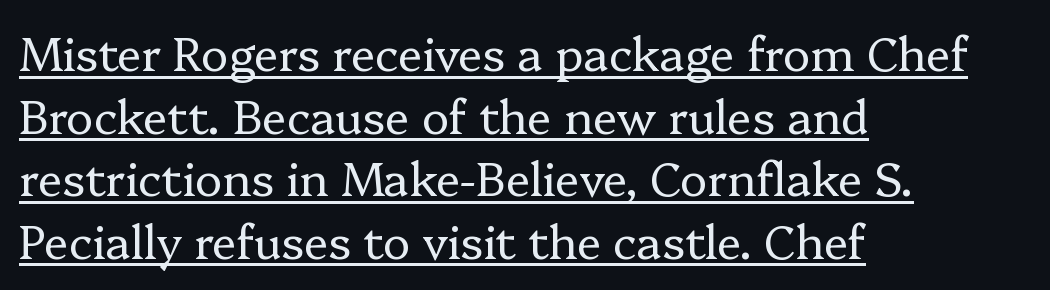
{"serif": "yes", "italic": "no", "bold": "no", "weight": "regular", "width": "normal", "stroke_contrast": "low", "x_height": "medium", "monospaced": "no", "underline": "yes", "align": "left", "line_spacing": "normal", "line_spacing_ratio": 1.36, "letter_spacing": "normal", "letter_spacing_em": 0.0, "glyph_px": 46}
